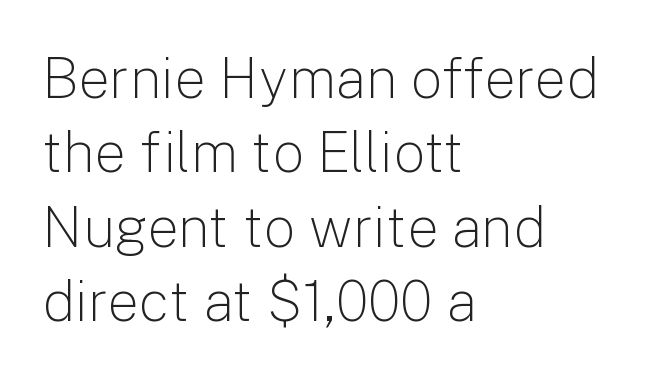
The image shows 56 px light sans-serif type, upright; set left-aligned, normal line spacing (1.33x), normal letter spacing, not underlined; low stroke contrast and a medium x-height.
